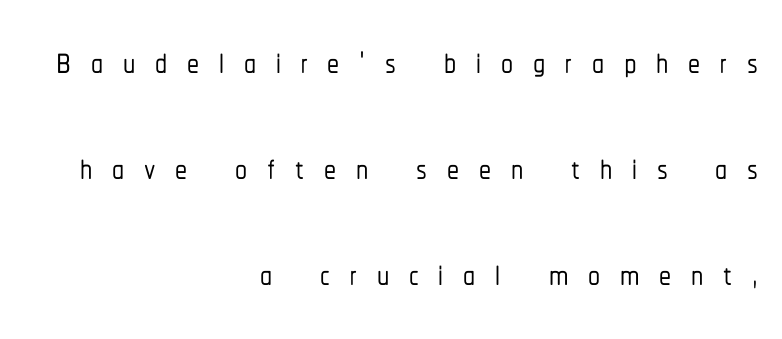
The axis of the letterforms is exactly vertical. The foot of each line stays bare and open. The face used here is rendered with a markedly widened letterfit. How would I describe the line gaps? Wide and relaxed. Typographically, this falls in the sans-serif category. These lines are rendered in a variable-pitch font.
